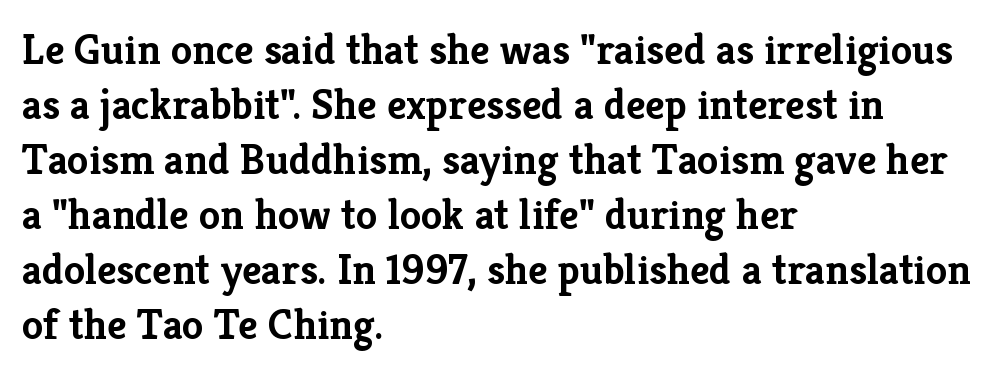
Q: Is the text bold? A: Yes.
Q: Is the text italic (slanted)? A: No, it is upright.
Q: Is the typeface a serif or a sans-serif typeface? A: Serif.
Q: Is the text underlined? A: No.
Q: How is the paragraph aligned? A: Left-aligned.
Q: Is the spacing between letters normal or unusually wide? A: Normal.
Q: Is the spacing between lines tight, normal or loose? A: Normal.
Q: Width (condensed, normal, or wide)? A: Normal.
Q: Stroke contrast? A: Low.
Q: x-height? A: Medium.
Q: Monospaced? A: No.
